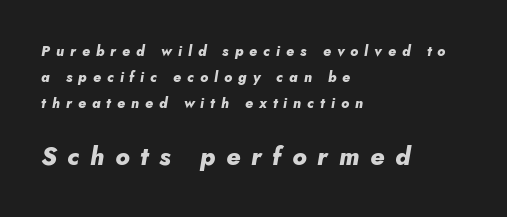
{"italic": "yes", "lean": "right", "slant_degrees": 5, "bold": "yes", "underline": "no", "align": "left", "line_spacing_ratio": 1.84, "letter_spacing": "wide", "letter_spacing_em": 0.43, "larger_block": "second", "size_ratio": 1.79, "glyph_px": 25}
